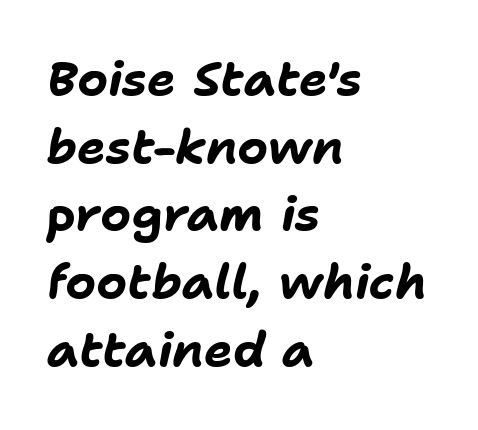
{"italic": "yes", "lean": "right", "slant_degrees": 11, "bold": "yes", "weight": "bold", "width": "normal", "stroke_contrast": "low", "x_height": "medium", "monospaced": "no", "underline": "no", "align": "left", "line_spacing": "normal", "line_spacing_ratio": 1.41, "letter_spacing": "normal", "letter_spacing_em": 0.0, "glyph_px": 48}
